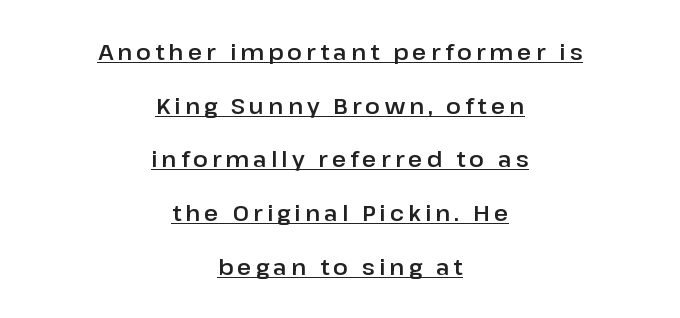
Q: Is the text italic (slanted)? A: No, it is upright.
Q: Is the text underlined? A: Yes.
Q: How is the paragraph aligned? A: Centered.
Q: Is the spacing between lines tight, normal or loose? A: Loose.
